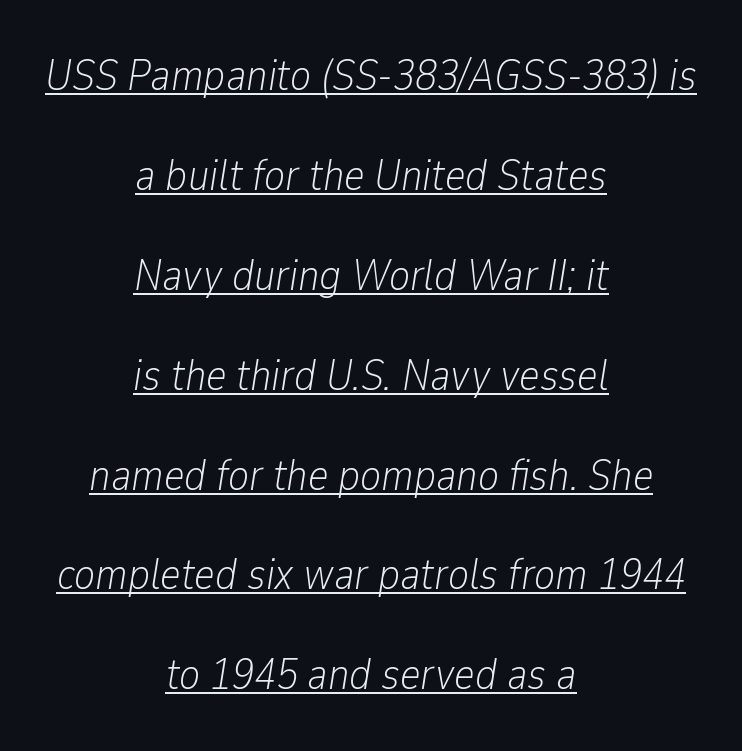
Q: Is the text bold? A: No.
Q: Is the text italic (slanted)? A: Yes, it leans right by about 9 degrees.
Q: Is the text underlined? A: Yes.
Q: How is the paragraph aligned? A: Centered.
Q: Is the spacing between letters normal or unusually wide? A: Normal.
Q: Is the spacing between lines tight, normal or loose? A: Loose.
Q: Width (condensed, normal, or wide)? A: Condensed.
Q: Stroke contrast? A: Low.
Q: x-height? A: Medium.
Q: Monospaced? A: No.
